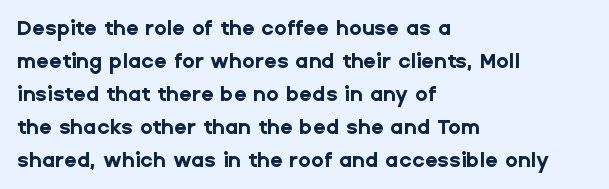
The sample has been set heavy, in full bold. Any mark beneath the type? The region is blank. The ragged edge is on the right, which tells us the setting is flush left. This sample uses plain, unmodified letter spacing. Posture: vertical. Does the leading feel generous? No, just average.
